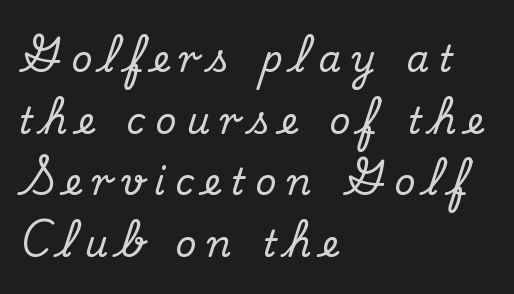
The image shows 36 px serif type; set left-aligned, line spacing 1.71x, unusually wide letter spacing (+0.29 em), not underlined; medium stroke contrast and a small x-height.
